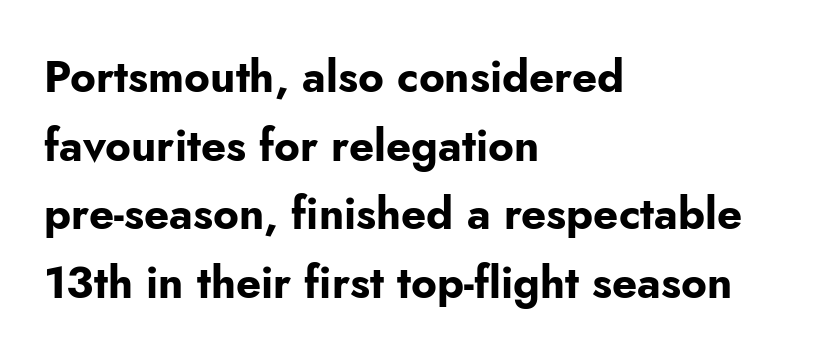
Q: Is the text bold? A: Yes.
Q: Is the text italic (slanted)? A: No, it is upright.
Q: Is the typeface a serif or a sans-serif typeface? A: Sans-serif.
Q: Is the text underlined? A: No.
Q: How is the paragraph aligned? A: Left-aligned.
Q: Is the spacing between letters normal or unusually wide? A: Normal.
Q: Is the spacing between lines tight, normal or loose? A: Normal.
Q: Width (condensed, normal, or wide)? A: Normal.
Q: Stroke contrast? A: Low.
Q: x-height? A: Small.
Q: Monospaced? A: No.
